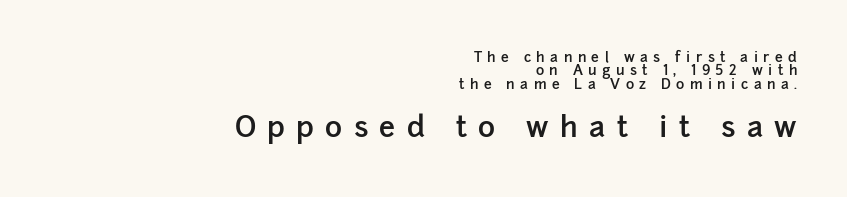
The paragraph has a hard right edge and a soft left edge. Does the bottom block carry the larger type? Yes, it does. The foot of each line stays bare and open. You could not count columns in this text — the font is proportionally spaced.
